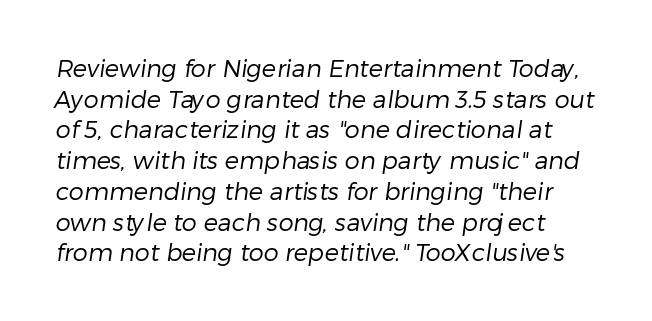
{"bold": "no", "underline": "no", "align": "left", "line_spacing": "normal", "line_spacing_ratio": 1.28, "letter_spacing": "normal", "letter_spacing_em": 0.0, "glyph_px": 24}
